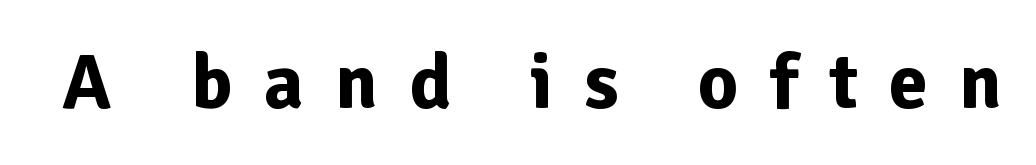
The image shows 78 px bold sans-serif type, upright; set unusually wide letter spacing (+0.4 em), not underlined; low stroke contrast and a medium x-height.
